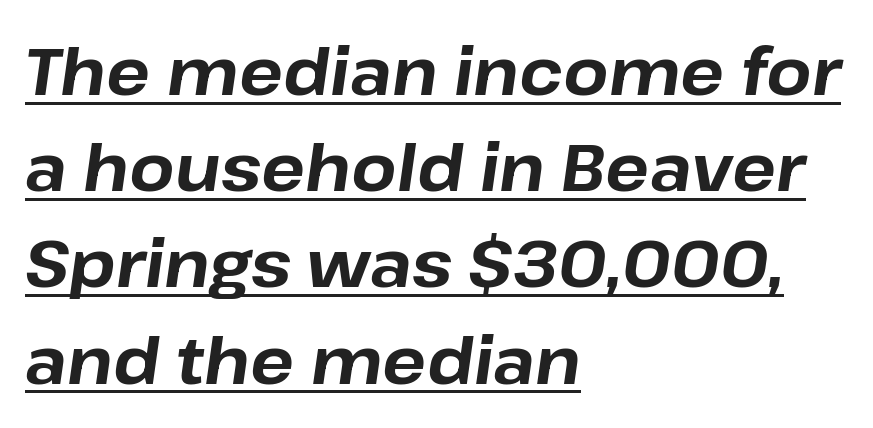
Q: Is the text bold? A: Yes.
Q: Is the text italic (slanted)? A: Yes, it leans right by about 8 degrees.
Q: Is the text underlined? A: Yes.
Q: How is the paragraph aligned? A: Left-aligned.
Q: Is the spacing between letters normal or unusually wide? A: Normal.
Q: Is the spacing between lines tight, normal or loose? A: Normal.
Q: Width (condensed, normal, or wide)? A: Normal.
Q: Stroke contrast? A: Low.
Q: x-height? A: Medium.
Q: Monospaced? A: No.
